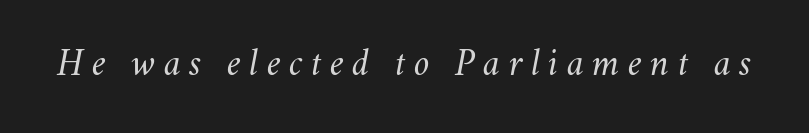
{"italic": "yes", "lean": "right", "slant_degrees": 11, "bold": "no", "weight": "regular", "width": "normal", "stroke_contrast": "medium", "x_height": "small", "monospaced": "no", "underline": "no", "letter_spacing": "wide", "letter_spacing_em": 0.22, "glyph_px": 38}
